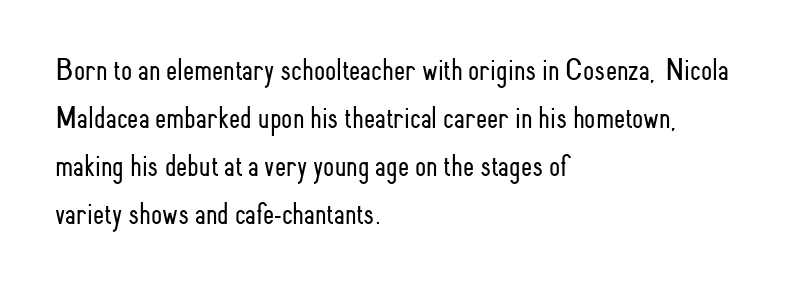
Q: Is the text bold? A: No.
Q: Is the text italic (slanted)? A: No, it is upright.
Q: Is the typeface a serif or a sans-serif typeface? A: Sans-serif.
Q: Is the text underlined? A: No.
Q: How is the paragraph aligned? A: Left-aligned.
Q: Is the spacing between letters normal or unusually wide? A: Normal.
Q: Is the spacing between lines tight, normal or loose? A: Normal.
Q: Width (condensed, normal, or wide)? A: Condensed.
Q: Stroke contrast? A: Low.
Q: x-height? A: Small.
Q: Monospaced? A: No.
